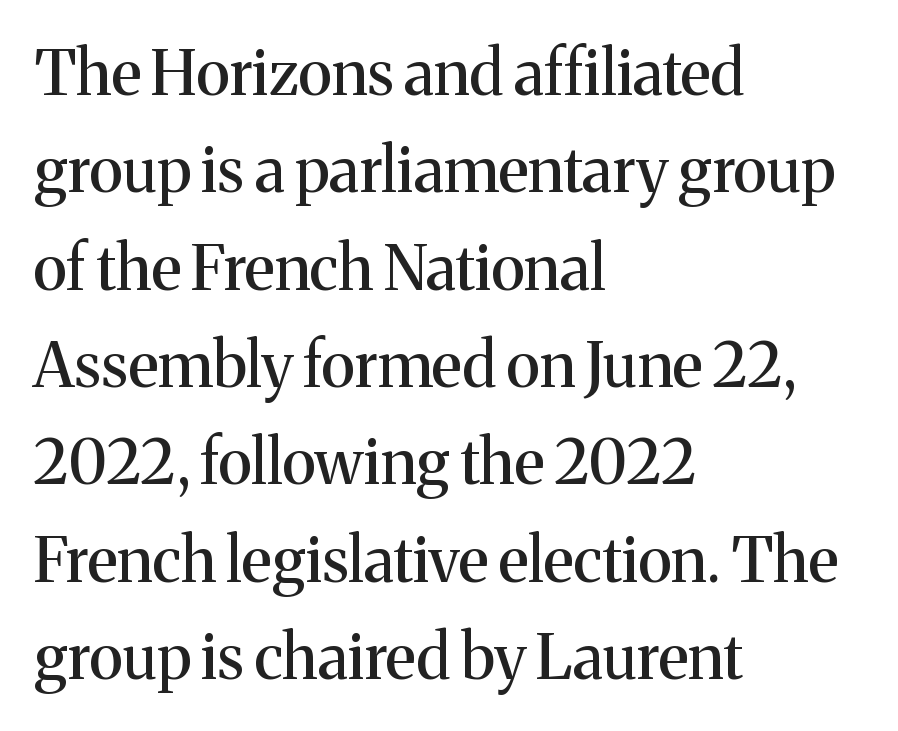
The image shows 62 px serif type, upright; set left-aligned, normal line spacing (1.57x), normal letter spacing, not underlined; medium stroke contrast and a medium x-height.
